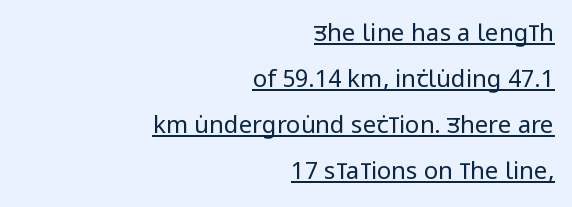
Characters remain perfectly vertical along every line. The typesetting does not lean heavy: it is not bold. The horizontal fit of the characters is conventional and even. A baseline rule has been typeset under these characters.
